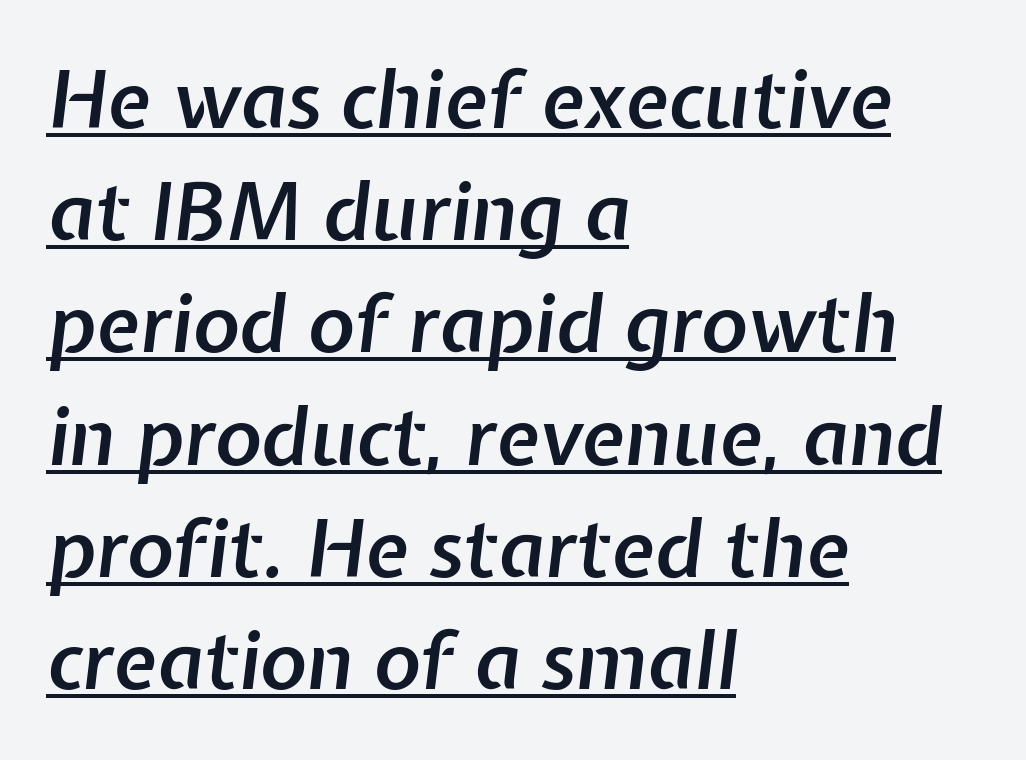
Does the leading feel generous? No, just average. The letterforms sit shoulder to shoulder at normal distance. Do the characters align in a grid? No, the font is proportional. Looks like someone drew a line under every word here. If you drew a line through each stem, it would be angled. Each line starts at the same left margin while the right side varies.
